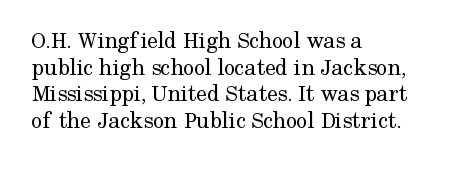
{"italic": "no", "bold": "no", "underline": "no", "align": "left", "line_spacing": "tight", "line_spacing_ratio": 1.11, "letter_spacing": "normal", "letter_spacing_em": 0.0, "glyph_px": 24}
